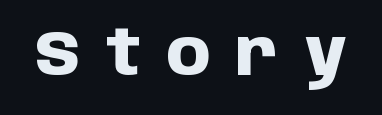
You could not count columns in this text — the font is proportionally spaced. The letterforms stand isolated, each surrounded by extra space. Does the weight exceed regular? Yes, all the way to bold. The letters carry no serifs — their stems end cleanly without finishing strokes. Glance below the letters and you will spot only blank space.
